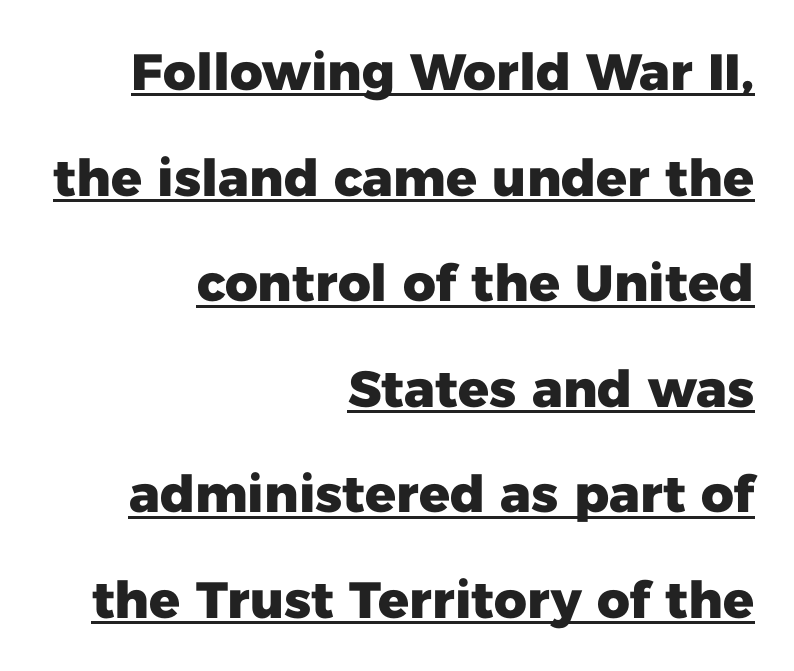
{"serif": "no", "italic": "no", "bold": "yes", "weight": "heavy", "width": "normal", "stroke_contrast": "low", "x_height": "medium", "monospaced": "no", "underline": "yes", "align": "right", "line_spacing": "loose", "line_spacing_ratio": 2.07, "letter_spacing": "normal", "letter_spacing_em": 0.0, "glyph_px": 51}
